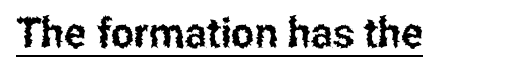
The image shows 41 px condensed sans-serif type, upright; set normal letter spacing, underlined; low stroke contrast and a medium x-height.
